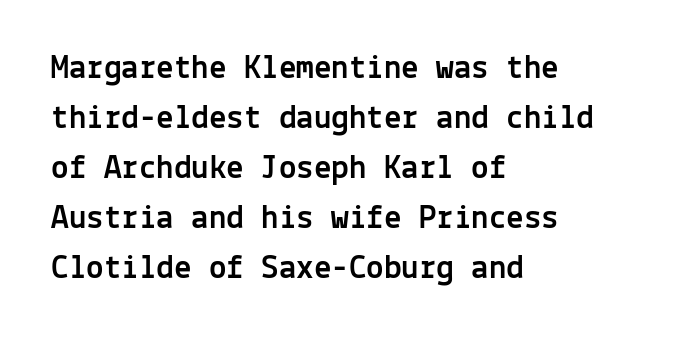
{"serif": "no", "italic": "no", "width": "normal", "x_height": "medium", "monospaced": "yes", "underline": "no", "align": "left", "line_spacing": "normal", "line_spacing_ratio": 1.43, "letter_spacing": "normal", "letter_spacing_em": 0.0, "glyph_px": 35}
